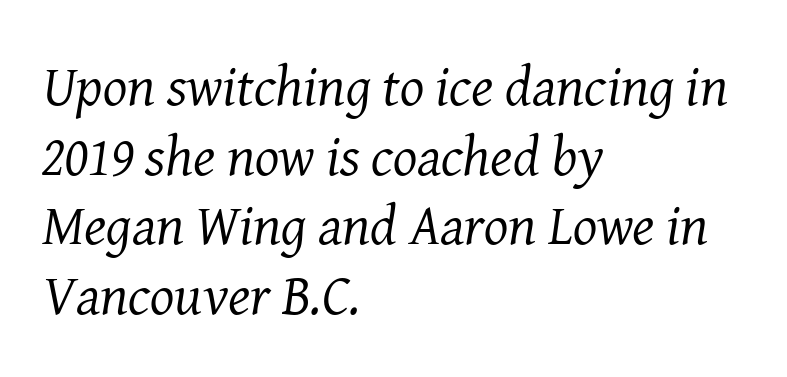
{"serif": "yes", "italic": "yes", "lean": "right", "slant_degrees": 8, "bold": "no", "weight": "regular", "width": "normal", "stroke_contrast": "medium", "x_height": "medium", "monospaced": "no", "underline": "no", "align": "left", "line_spacing_ratio": 1.22, "letter_spacing": "normal", "letter_spacing_em": 0.0, "glyph_px": 57}
